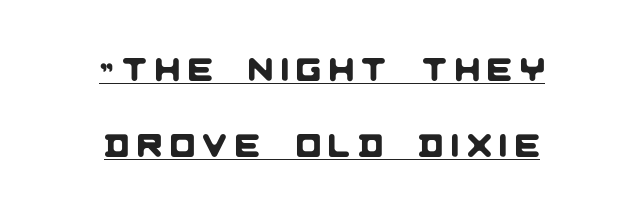
The rendering uses natural spacing where letterforms have individual widths. Does the leading feel generous? Absolutely, it's lavish. The typesetter chose a symmetrical, centered arrangement here. Loose tracking; the words dissolve into strings of separated letters. Check the space under the baseline: a stroke is drawn there. Serif or sans? Sans — the stroke terminals are bare.
